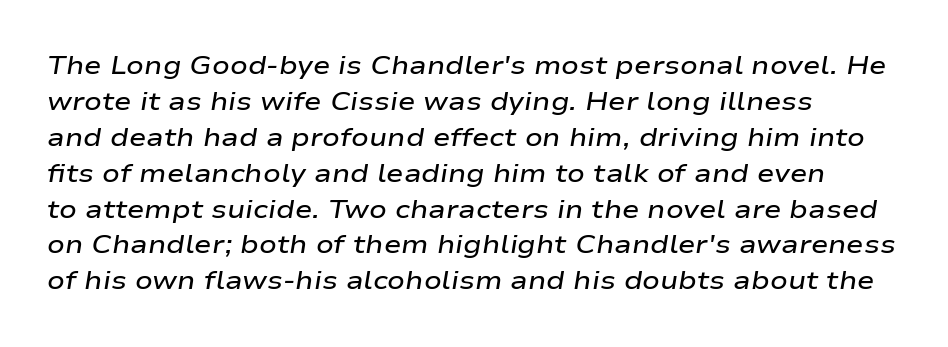
The image shows 26 px text type, italic (leaning right); set left-aligned, normal line spacing (1.38x), normal letter spacing, not underlined.
